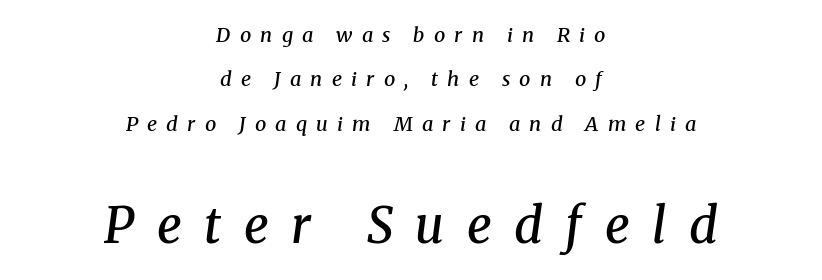
Compare the two chunks: the lower has the greater cap height. A typesetter would call this heavily tracked-out type. In terms of posture, this sample is oblique. This rendering uses center alignment, leaving both contours irregular but symmetric. Interline gaps are noticeably wide in this sample.
